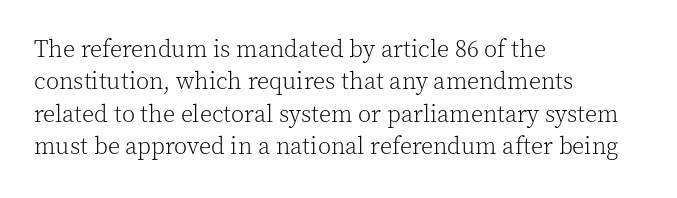
The image shows 24 px text type, upright; set left-aligned, normal line spacing (1.35x), normal letter spacing, not underlined.
